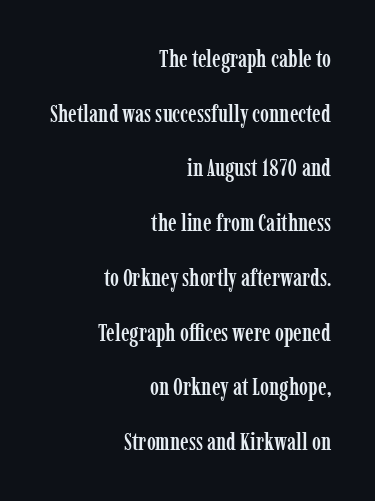
The image shows 24 px text type, upright; set right-aligned, loose line spacing (2.28x), normal letter spacing, not underlined.
